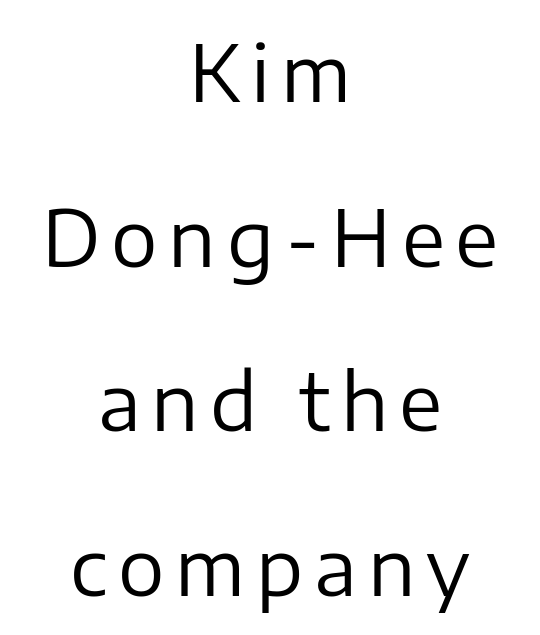
Q: Is the text bold? A: No.
Q: Is the text italic (slanted)? A: No, it is upright.
Q: Is the typeface a serif or a sans-serif typeface? A: Sans-serif.
Q: Is the text underlined? A: No.
Q: How is the paragraph aligned? A: Centered.
Q: Is the spacing between lines tight, normal or loose? A: Loose.
Q: Width (condensed, normal, or wide)? A: Normal.
Q: Stroke contrast? A: Low.
Q: x-height? A: Medium.
Q: Monospaced? A: No.
